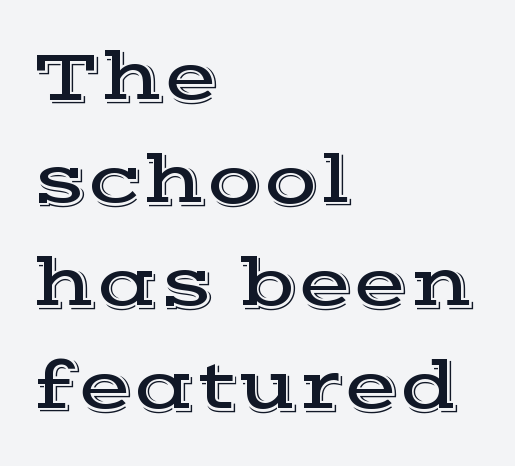
The image shows 72 px wide serif type, upright; set left-aligned, normal line spacing (1.43x), normal letter spacing, not underlined; a medium x-height.
